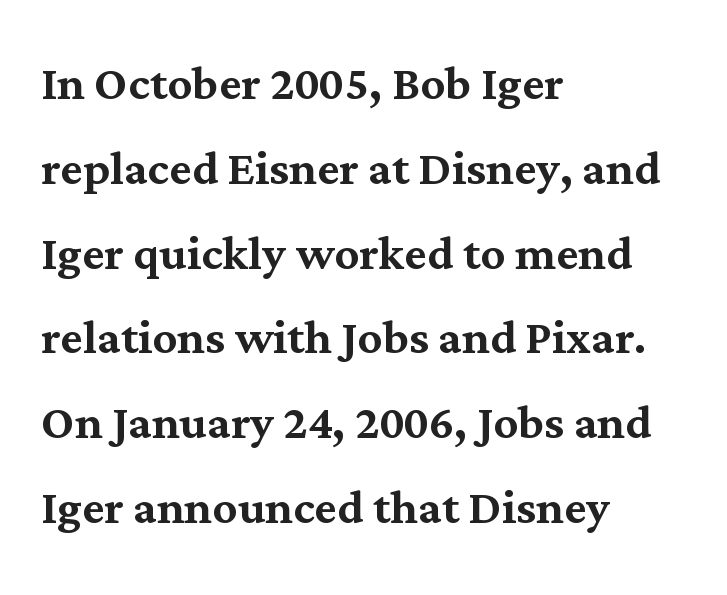
{"serif": "yes", "italic": "no", "width": "normal", "stroke_contrast": "medium", "x_height": "medium", "monospaced": "no", "underline": "no", "align": "left", "line_spacing": "normal", "line_spacing_ratio": 1.39, "letter_spacing": "normal", "letter_spacing_em": 0.0, "glyph_px": 61}
